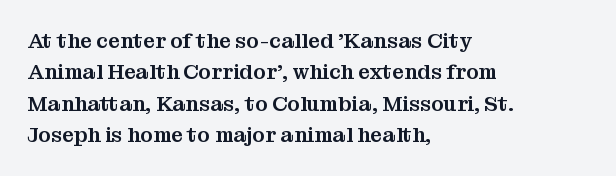
Q: Is the text italic (slanted)? A: No, it is upright.
Q: Is the text underlined? A: No.
Q: How is the paragraph aligned? A: Left-aligned.
Q: Is the spacing between letters normal or unusually wide? A: Normal.
Q: Is the spacing between lines tight, normal or loose? A: Normal.
